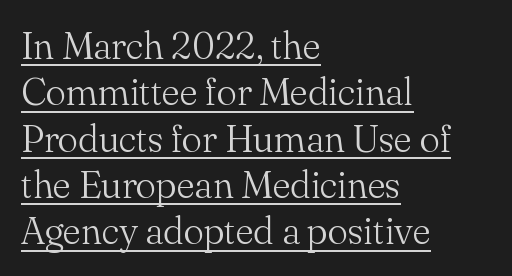
The image shows 38 px light serif type, upright; set left-aligned, line spacing 1.22x, normal letter spacing, underlined; medium stroke contrast and a small x-height.
